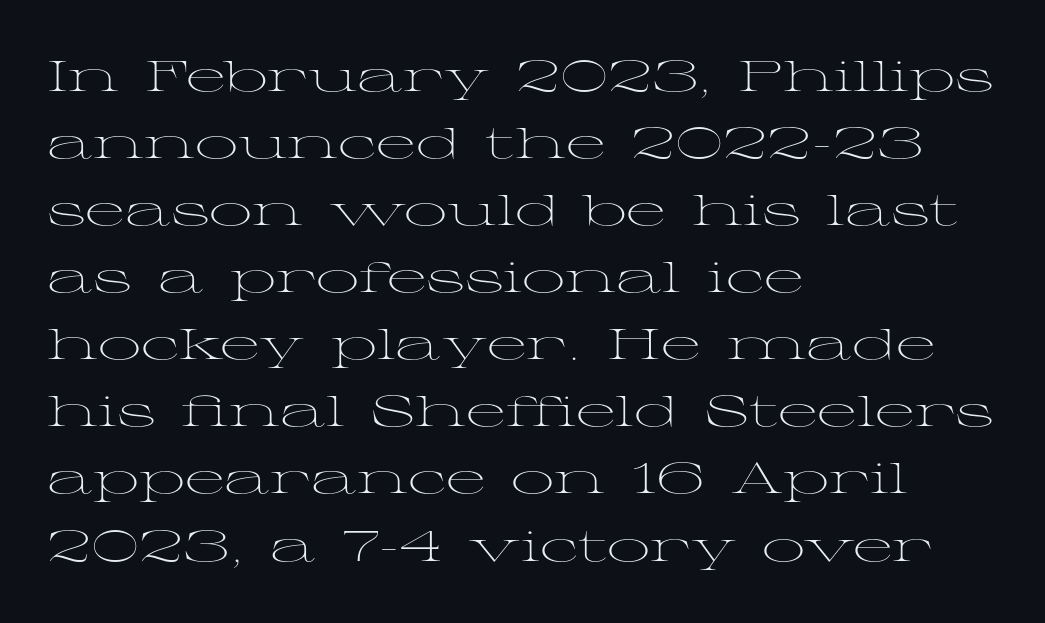
{"serif": "yes", "italic": "no", "bold": "no", "weight": "light", "width": "wide", "stroke_contrast": "medium", "x_height": "medium", "monospaced": "no", "underline": "no", "align": "left", "line_spacing": "normal", "line_spacing_ratio": 1.56, "letter_spacing": "normal", "letter_spacing_em": 0.0, "glyph_px": 43}
